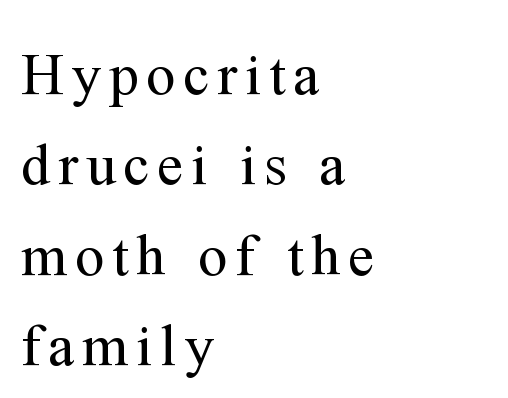
{"serif": "yes", "italic": "no", "bold": "no", "weight": "regular", "width": "normal", "stroke_contrast": "medium", "x_height": "medium", "monospaced": "no", "underline": "no", "align": "left", "line_spacing": "normal", "line_spacing_ratio": 1.53, "glyph_px": 59}
